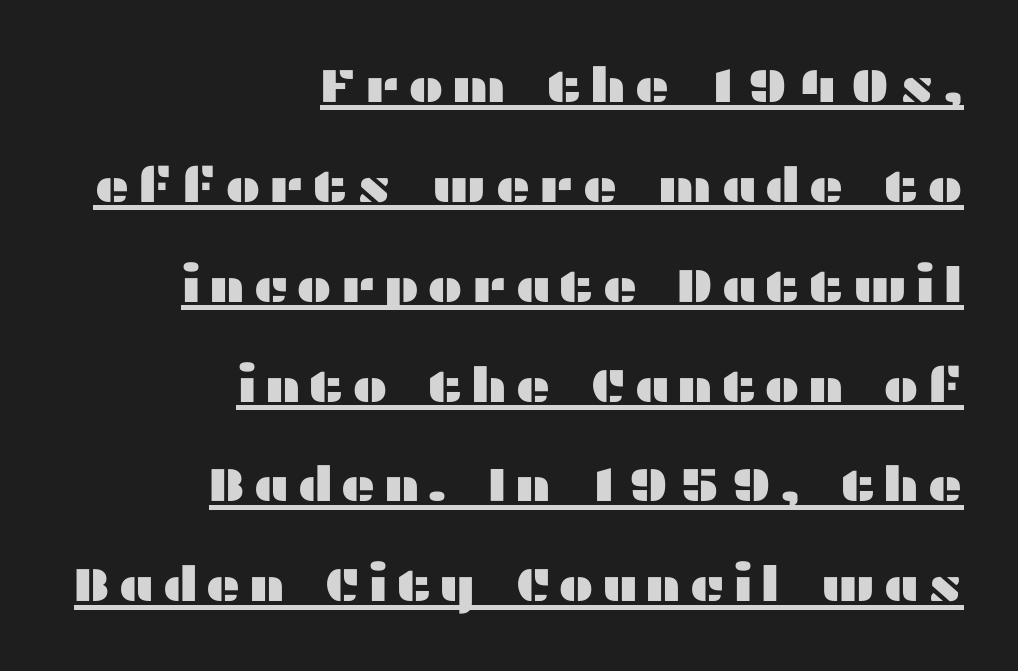
The image shows 48 px wide sans-serif type, upright; set right-aligned, loose line spacing (2.08x), underlined; medium stroke contrast and a medium x-height.
